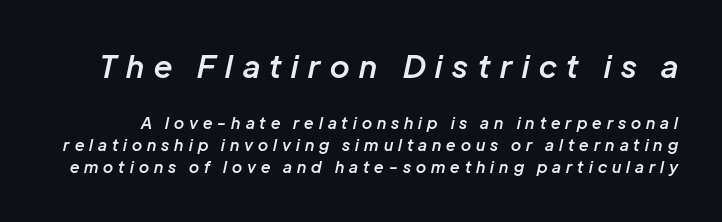
Q: Is the text bold? A: Semi-bold.
Q: Is the text italic (slanted)? A: Yes, it leans right by about 12 degrees.
Q: Is the text underlined? A: No.
Q: Is the spacing between letters normal or unusually wide? A: Unusually wide.
Q: Is the spacing between lines tight, normal or loose? A: Normal.
Q: Which block of text is set in a larger size, the first (top) or the second (bottom)? A: The first (top) one.
Q: Width (condensed, normal, or wide)? A: Normal.
Q: Stroke contrast? A: Low.
Q: x-height? A: Medium.
Q: Monospaced? A: No.
